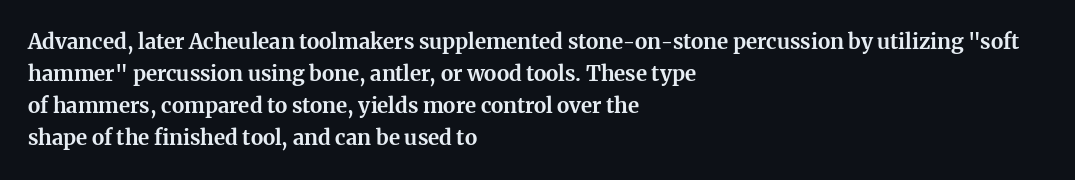
Tracking value appears to be zero — textbook default spacing. Is the type bold? Yes — the strokes are clearly thick and heavy. The block of text has a typical density, with ordinary space between rows. The rag falls on the right side of this text block. Words float on clear page, feet unadorned.
